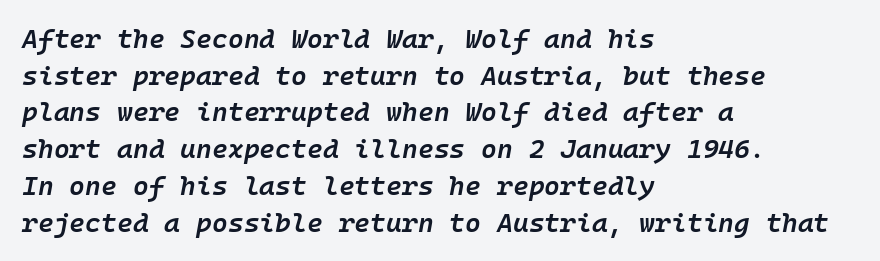
Clear beneath every line of the passage. Regular leading. The paragraph shown leans on its left margin. The rendering uses a semibold face; strokes are thickened but not to full bold. Does extra space separate the letters? No, they use regular spacing.
